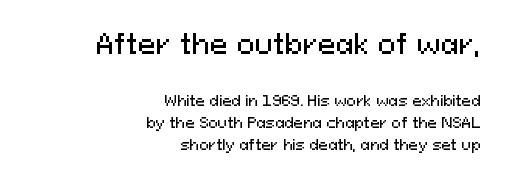
Q: Is the text italic (slanted)? A: No, it is upright.
Q: Is the text underlined? A: No.
Q: How is the paragraph aligned? A: Right-aligned.
Q: Is the spacing between letters normal or unusually wide? A: Normal.
Q: Is the spacing between lines tight, normal or loose? A: Normal.
Q: Which block of text is set in a larger size, the first (top) or the second (bottom)? A: The first (top) one.
